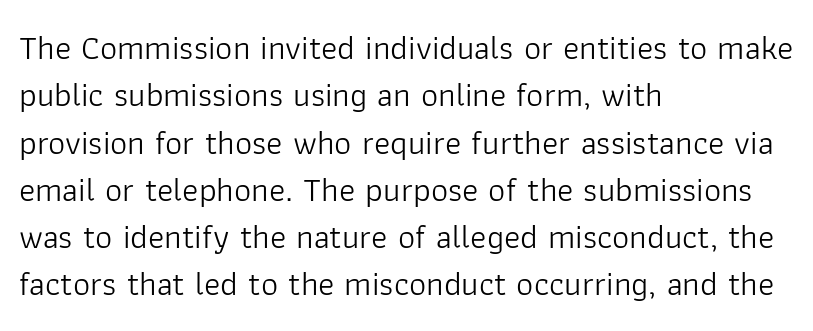
{"serif": "no", "italic": "no", "bold": "no", "weight": "light", "width": "normal", "stroke_contrast": "low", "x_height": "medium", "monospaced": "no", "underline": "no", "align": "left", "line_spacing": "normal", "line_spacing_ratio": 1.39, "letter_spacing": "normal", "letter_spacing_em": 0.0, "glyph_px": 34}
